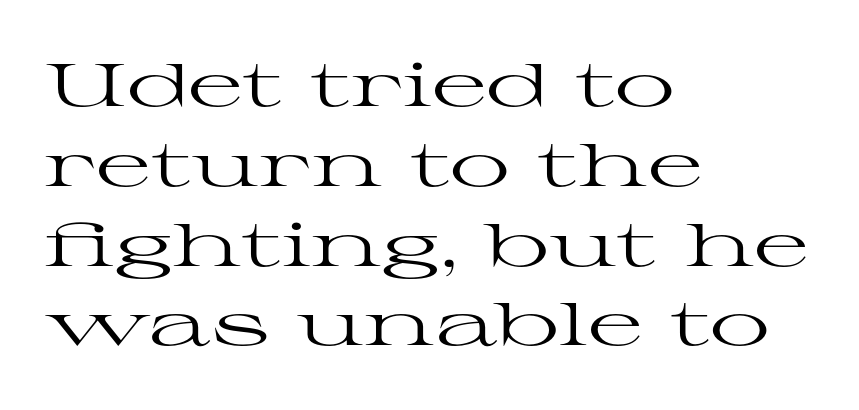
Q: Is the text bold? A: No.
Q: Is the text italic (slanted)? A: No, it is upright.
Q: Is the typeface a serif or a sans-serif typeface? A: Serif.
Q: Is the text underlined? A: No.
Q: How is the paragraph aligned? A: Left-aligned.
Q: Is the spacing between letters normal or unusually wide? A: Normal.
Q: Is the spacing between lines tight, normal or loose? A: Normal.
Q: Width (condensed, normal, or wide)? A: Wide.
Q: Stroke contrast? A: High.
Q: x-height? A: Medium.
Q: Monospaced? A: No.
